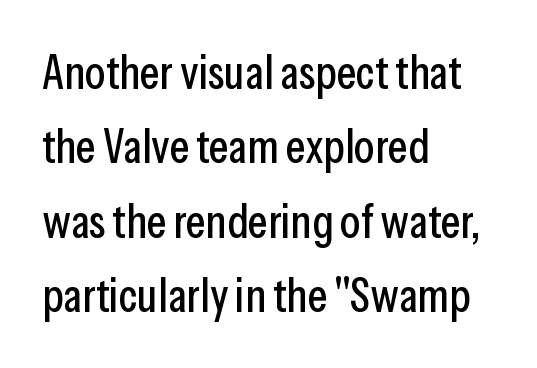
Q: Is the text italic (slanted)? A: No, it is upright.
Q: Is the typeface a serif or a sans-serif typeface? A: Sans-serif.
Q: Is the text underlined? A: No.
Q: How is the paragraph aligned? A: Left-aligned.
Q: Is the spacing between letters normal or unusually wide? A: Normal.
Q: Is the spacing between lines tight, normal or loose? A: Normal.
Q: Width (condensed, normal, or wide)? A: Condensed.
Q: Stroke contrast? A: Low.
Q: x-height? A: Medium.
Q: Monospaced? A: No.
